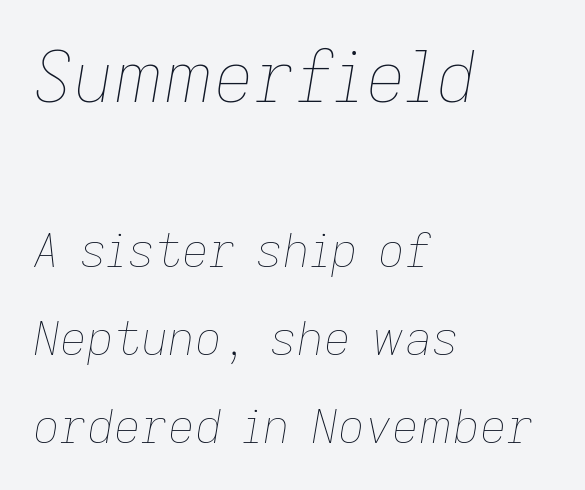
Tall strokes in this sample are angled rather than plumb. Think of a printed novel: that variable character pitch is what you see here. Caption: upper text group enlarged, lower text group reduced. The passage shown is not bold in any degree. Compared with typical body copy, the letter spacing here is the same. Check the space under the baseline: it is left empty.
